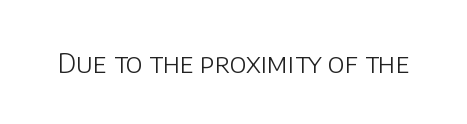
The image shows 27 px text type, upright; set normal letter spacing, not underlined.
